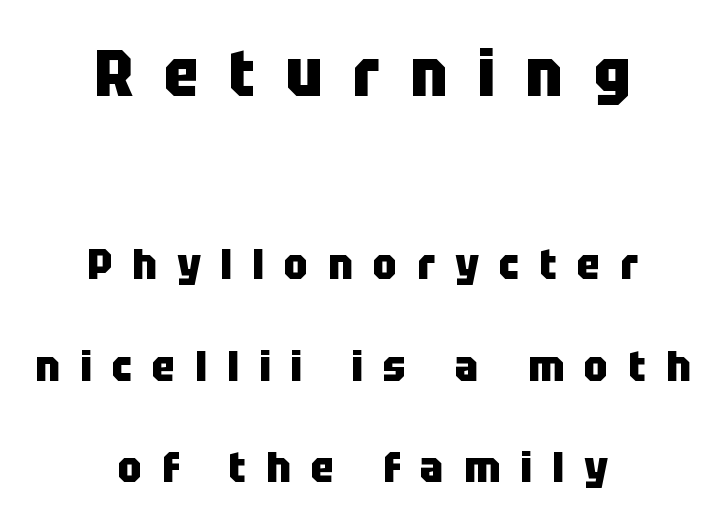
{"serif": "no", "italic": "no", "bold": "yes", "weight": "heavy", "width": "condensed", "stroke_contrast": "low", "x_height": "large", "monospaced": "no", "underline": "no", "align": "center", "line_spacing": "loose", "line_spacing_ratio": 2.36, "letter_spacing": "wide", "letter_spacing_em": 0.47, "larger_block": "first", "size_ratio": 1.51, "glyph_px": 65}
